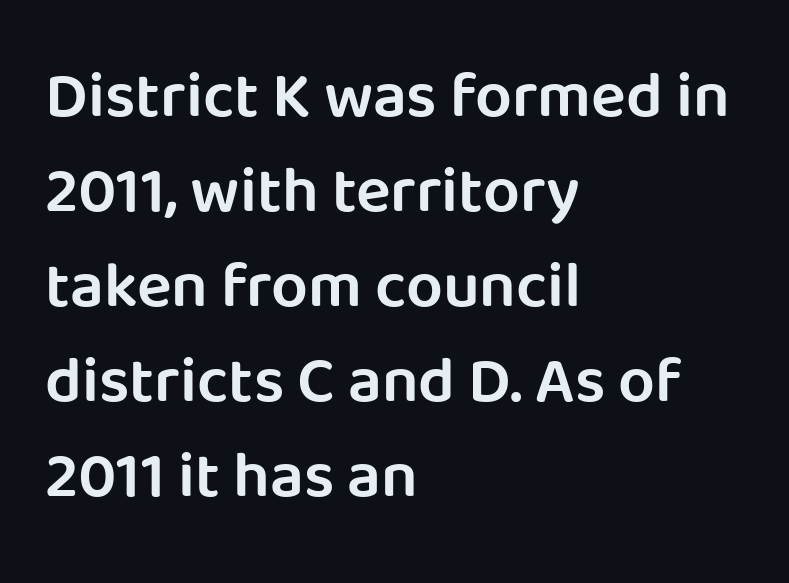
{"serif": "no", "italic": "no", "bold": "semi", "weight": "semibold", "width": "normal", "stroke_contrast": "low", "x_height": "large", "monospaced": "no", "underline": "no", "align": "left", "line_spacing": "normal", "line_spacing_ratio": 1.46, "letter_spacing": "normal", "letter_spacing_em": 0.0, "glyph_px": 65}
